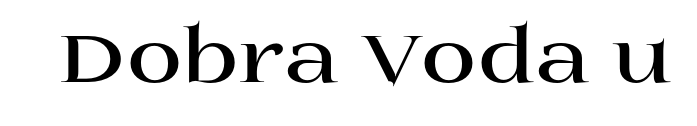
The image shows 76 px bold, wide serif type, upright; set normal letter spacing, not underlined; high stroke contrast and a large x-height.
